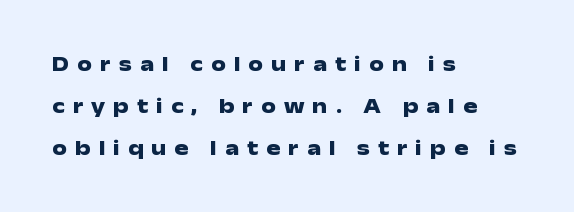
The image shows 21 px bold type, upright; set left-aligned, loose line spacing (1.99x), unusually wide letter spacing (+0.38 em), not underlined.
